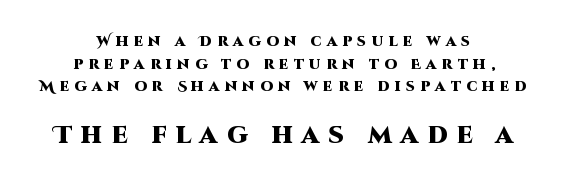
The font is running at its bold setting. This block has exactly the height ordinary leading produces. Tracking here is generous; glyphs stand well apart from one another. Whoever set this made the second block the dominant, larger element.
